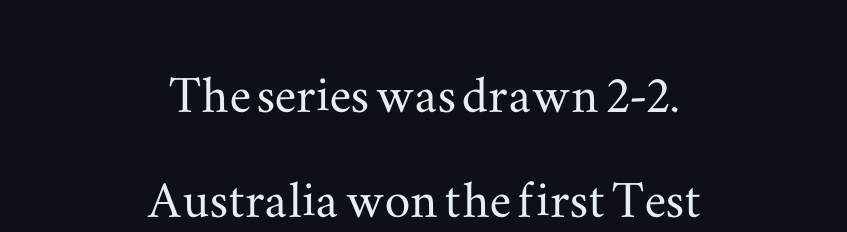
The image shows 64 px wide serif type, upright; set centered, normal line spacing (1.64x), normal letter spacing, not underlined; medium stroke contrast and a small x-height.
